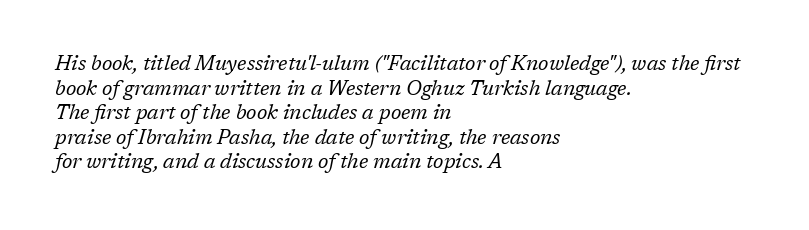
Q: Is the text bold? A: No.
Q: Is the text italic (slanted)? A: Yes, it leans right by about 17 degrees.
Q: Is the text underlined? A: No.
Q: How is the paragraph aligned? A: Left-aligned.
Q: Is the spacing between letters normal or unusually wide? A: Normal.
